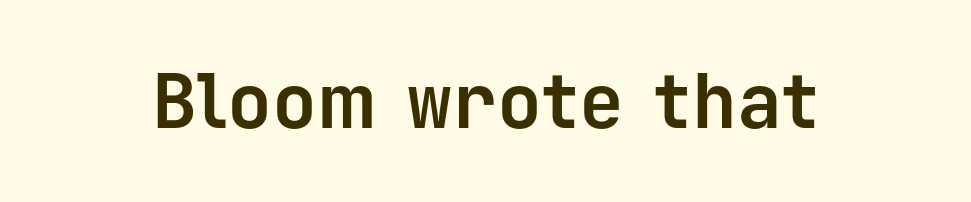
{"serif": "no", "italic": "no", "bold": "yes", "weight": "bold", "width": "normal", "stroke_contrast": "low", "x_height": "medium", "monospaced": "yes", "underline": "no", "letter_spacing": "normal", "letter_spacing_em": 0.0, "glyph_px": 75}
